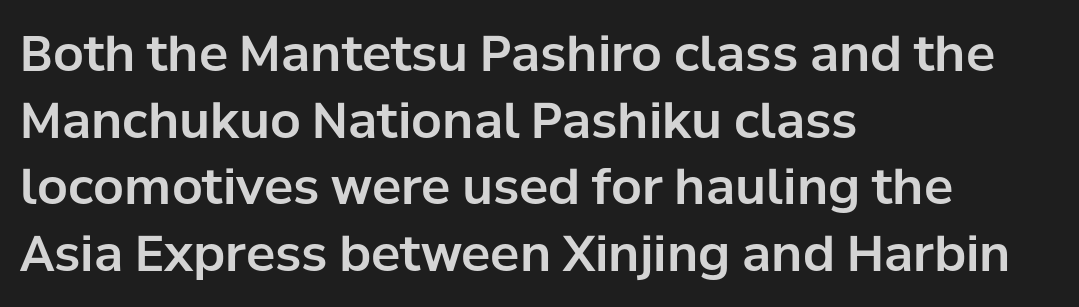
{"serif": "no", "italic": "no", "width": "normal", "stroke_contrast": "low", "x_height": "medium", "monospaced": "no", "underline": "no", "align": "left", "line_spacing": "normal", "line_spacing_ratio": 1.36, "letter_spacing": "normal", "letter_spacing_em": 0.0, "glyph_px": 49}
